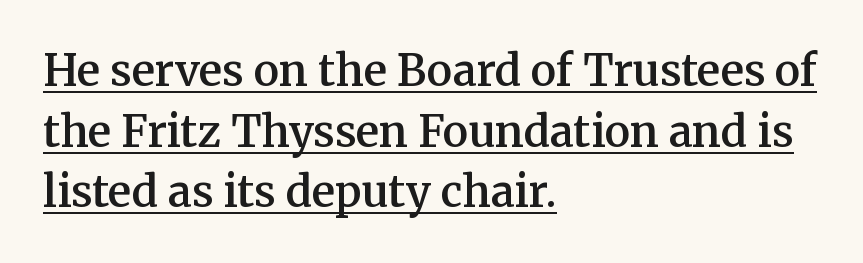
The typesetting leans somewhat heavy: a semibold. The lines are quadded left. The rows are spaced the way most documents space them. Every character sits straight up, as roman type does.
